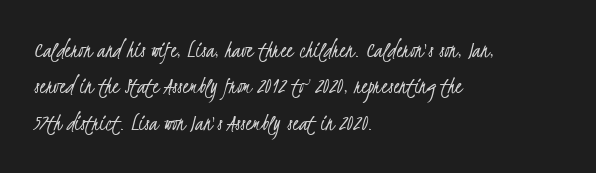
The image shows 25 px text type; set left-aligned, normal line spacing (1.46x), normal letter spacing, not underlined.
